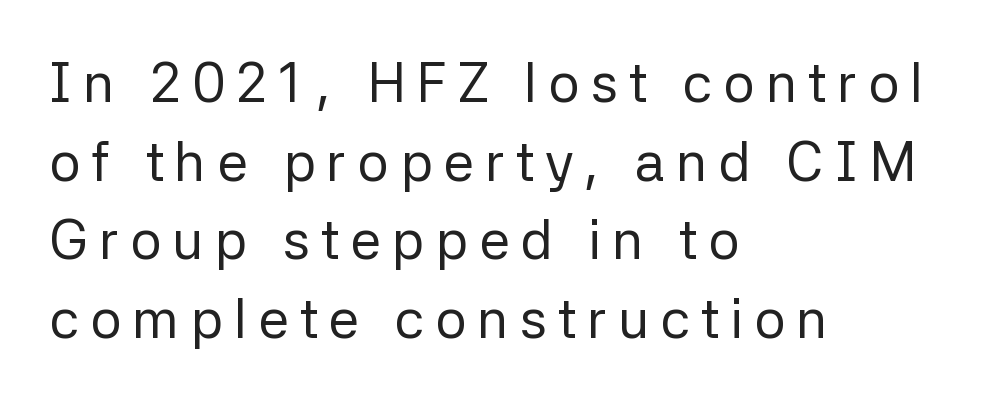
The image shows 55 px regular-weight sans-serif type, upright; set left-aligned, normal line spacing (1.43x), unusually wide letter spacing (+0.2 em), not underlined; low stroke contrast and a medium x-height.
